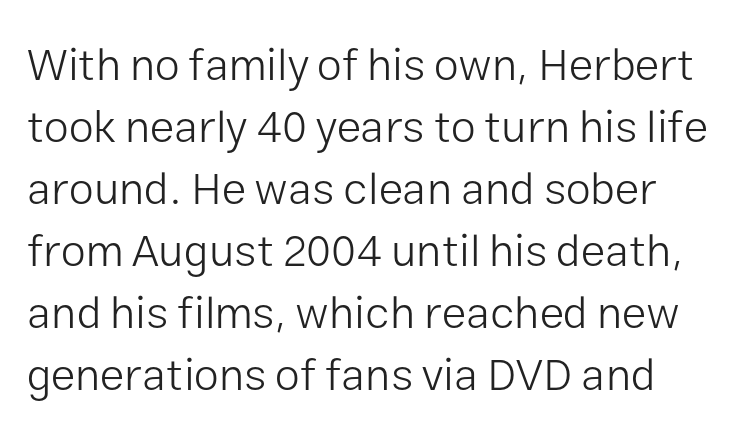
Q: Is the text bold? A: No.
Q: Is the text italic (slanted)? A: No, it is upright.
Q: Is the typeface a serif or a sans-serif typeface? A: Sans-serif.
Q: Is the text underlined? A: No.
Q: How is the paragraph aligned? A: Left-aligned.
Q: Is the spacing between letters normal or unusually wide? A: Normal.
Q: Is the spacing between lines tight, normal or loose? A: Normal.
Q: Width (condensed, normal, or wide)? A: Normal.
Q: Stroke contrast? A: Low.
Q: x-height? A: Medium.
Q: Monospaced? A: No.
